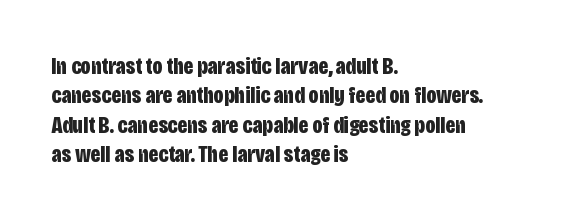
Check the space under the baseline: it is left empty. Words appear dense and cohesive because spacing is normal. Summary of weight: heavy, a full bold. Caption: multi-line text, flush left, ragged right.
